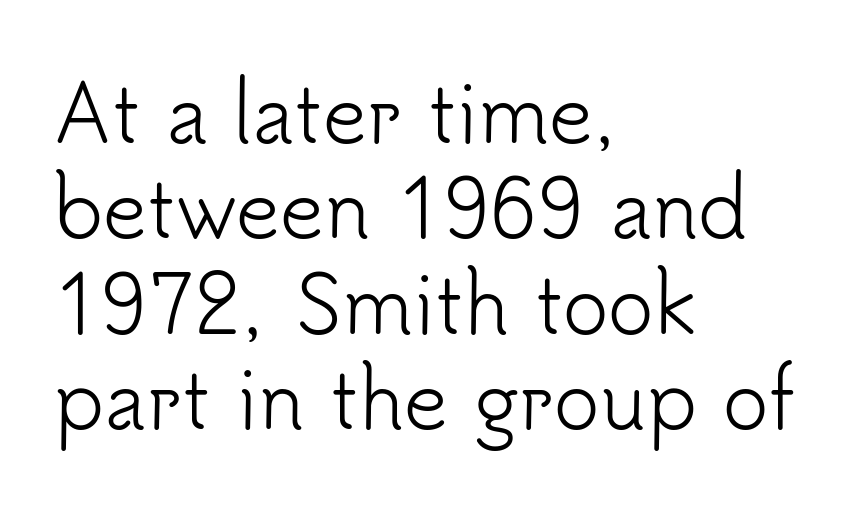
Words appear dense and cohesive because spacing is normal. Each letter keeps its own natural width here, so spacing adapts to shape. The letters look calm and open, with moderate or lighter stems. Has an underline been added? It has not. The type sits square on the baseline with zero lean.
